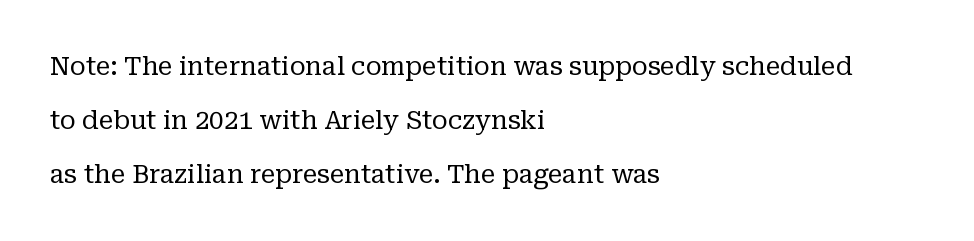
The image shows 26 px text type, upright; set left-aligned, loose line spacing (2.08x), normal letter spacing, not underlined.
